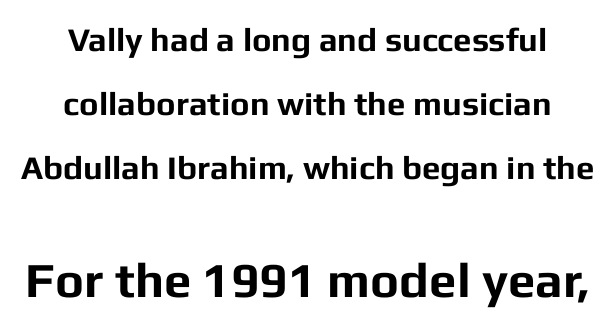
The image shows 49 px bold sans-serif type, upright; set centered, loose line spacing (1.94x), normal letter spacing, not underlined; the second (bottom) block is 1.48x larger; low stroke contrast and a medium x-height.
